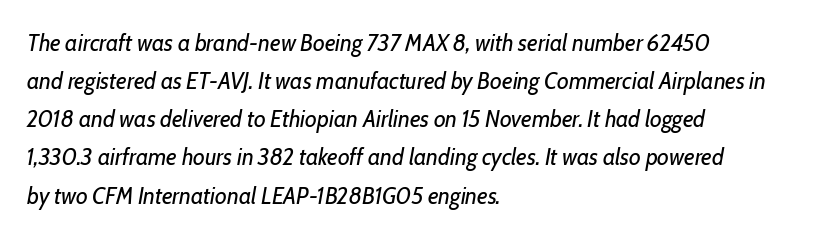
Q: Is the text bold? A: No.
Q: Is the text italic (slanted)? A: Yes, it leans right by about 10 degrees.
Q: Is the text underlined? A: No.
Q: How is the paragraph aligned? A: Left-aligned.
Q: Is the spacing between letters normal or unusually wide? A: Normal.
Q: Is the spacing between lines tight, normal or loose? A: Normal.
